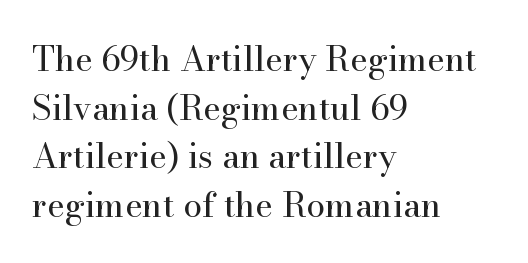
The letters stand upright; this is a roman face. Proportional: the letters do not fall into vertical columns. The horizontal fit of the characters is conventional and even. Horizontally, the lines are justified to the leading edge only. Vertically, the passage feels balanced, rows spaced as you'd expect.
